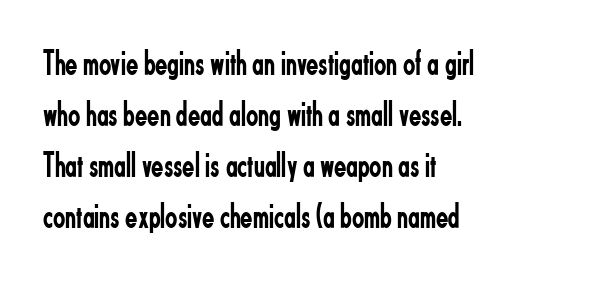
The image shows 36 px regular-weight, condensed sans-serif type, upright; set left-aligned, normal line spacing (1.42x), normal letter spacing, not underlined; low stroke contrast and a small x-height.
